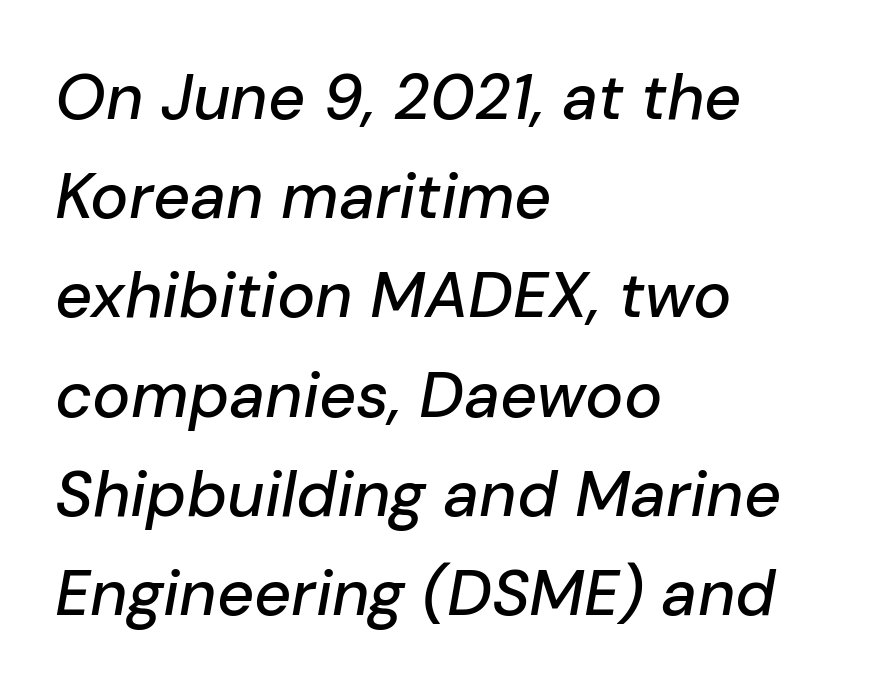
The image shows 64 px text type, italic (leaning right); set left-aligned, normal line spacing (1.55x), normal letter spacing, not underlined; low stroke contrast and a medium x-height.
